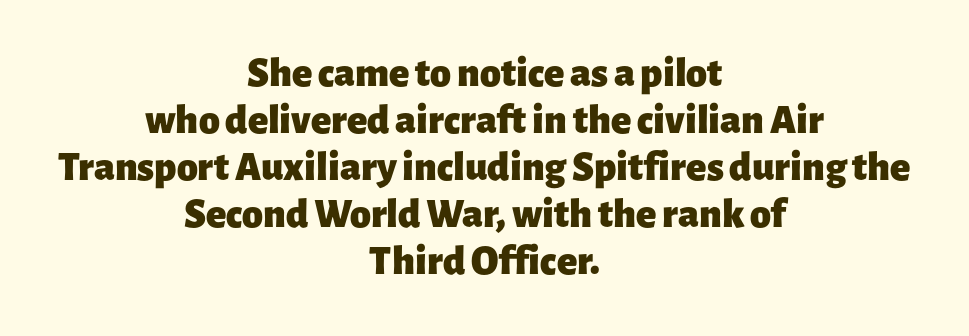
Each letter keeps its own natural width here, so spacing adapts to shape. The text was rendered using a sans face with plain stroke endings. No italicization has been applied; the sample stays upright. Each row of text sits above clean, open space. Honestly, the rows look squashed on top of each other. Compared with a flush-left layout, this one balances lines on the center instead.
